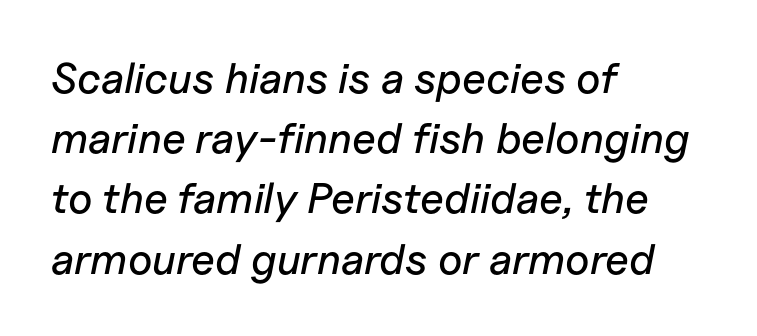
You could call the tracking neutral — neither tight nor loose. The rows are spaced the way most documents space them. The string is rendered with underlining switched off. Each line starts at the same left margin while the right side varies.
